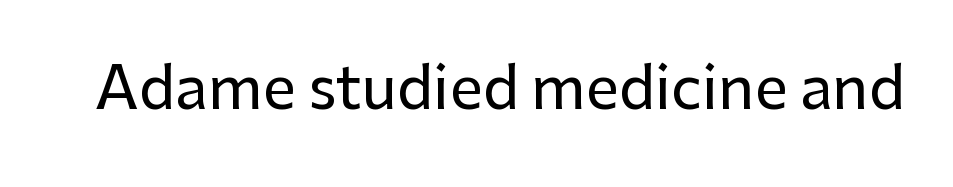
Q: Is the text italic (slanted)? A: No, it is upright.
Q: Is the typeface a serif or a sans-serif typeface? A: Sans-serif.
Q: Is the text underlined? A: No.
Q: Is the spacing between letters normal or unusually wide? A: Normal.
Q: Width (condensed, normal, or wide)? A: Normal.
Q: Stroke contrast? A: Low.
Q: x-height? A: Medium.
Q: Monospaced? A: No.
